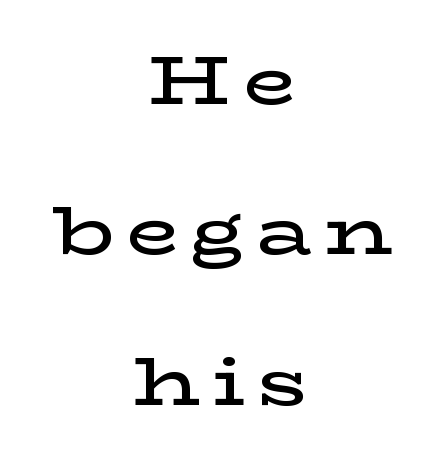
The image shows 68 px semibold, wide serif type, upright; set centered, loose line spacing (2.21x), not underlined; low stroke contrast and a medium x-height.
